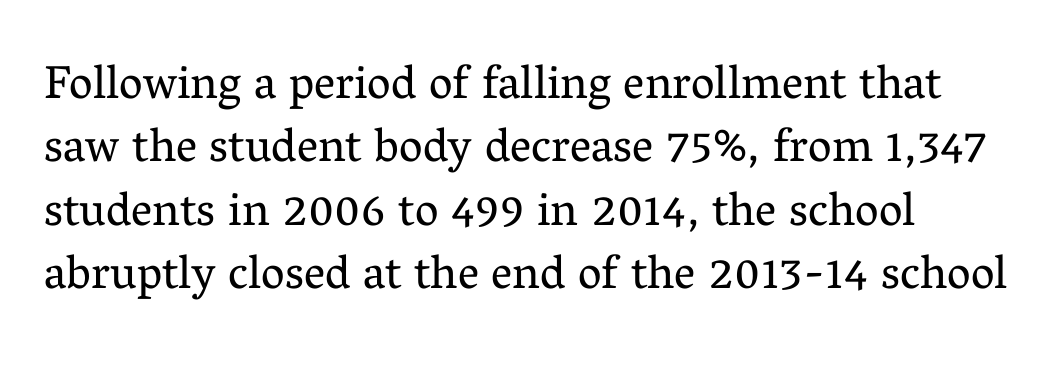
{"serif": "yes", "italic": "no", "bold": "no", "weight": "regular", "width": "normal", "stroke_contrast": "medium", "x_height": "medium", "monospaced": "no", "underline": "no", "align": "left", "line_spacing": "normal", "line_spacing_ratio": 1.35, "letter_spacing": "normal", "letter_spacing_em": 0.0, "glyph_px": 47}
